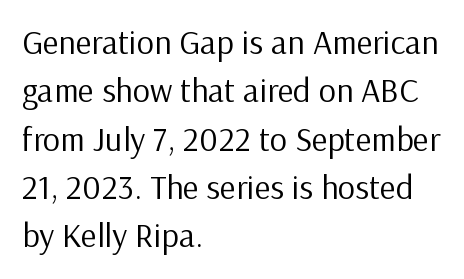
Q: Is the text bold? A: No.
Q: Is the text italic (slanted)? A: No, it is upright.
Q: Is the typeface a serif or a sans-serif typeface? A: Sans-serif.
Q: Is the text underlined? A: No.
Q: How is the paragraph aligned? A: Left-aligned.
Q: Is the spacing between letters normal or unusually wide? A: Normal.
Q: Is the spacing between lines tight, normal or loose? A: Normal.
Q: Width (condensed, normal, or wide)? A: Normal.
Q: Stroke contrast? A: Low.
Q: x-height? A: Medium.
Q: Monospaced? A: No.
